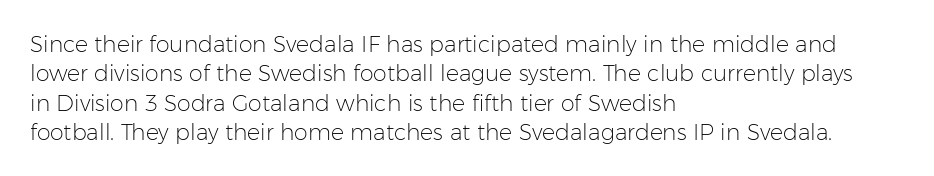
The image shows 22 px text type, upright; set left-aligned, normal line spacing (1.33x), normal letter spacing, not underlined.
